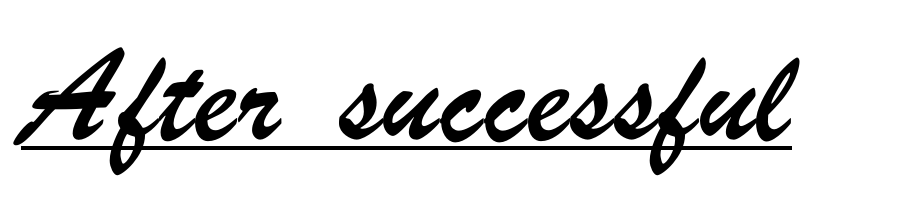
The image shows 58 px condensed sans-serif type; set normal letter spacing, underlined; low stroke contrast and a small x-height.
